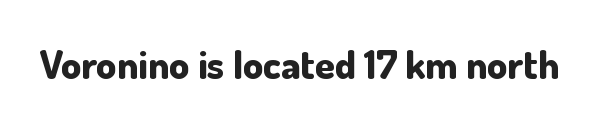
The image shows 40 px bold sans-serif type, upright; set normal letter spacing, not underlined; low stroke contrast and a small x-height.
